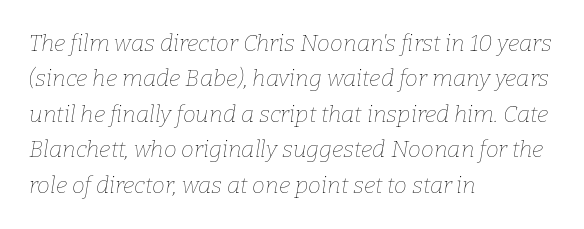
The image shows 23 px text type, italic (leaning right); set left-aligned, normal line spacing (1.54x), normal letter spacing, not underlined.
